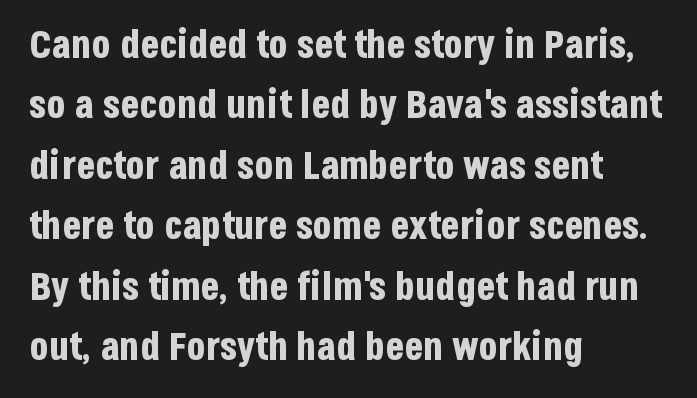
No word sits above an underline. The passage shown stacks its lines at a standard gap. Compared with typical body copy, the letter spacing here is the same. Grotesque or geometric, the face here clearly has no serifs. Bold? Absolutely — the strokes are thick and heavy. The typography opts for an upright posture over an oblique one.
